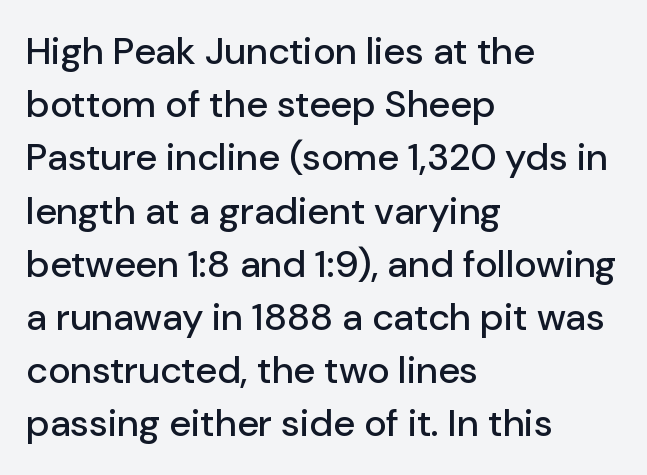
Left-aligned paragraph, ragged on the right. These lines were composed using upright roman letters. Successive baselines arrive at the customary interval. The baseline area is clear.
